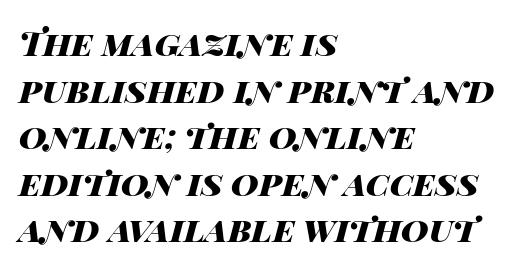
{"italic": "yes", "lean": "right", "slant_degrees": 14, "bold": "yes", "weight": "heavy", "width": "wide", "stroke_contrast": "high", "x_height": "large", "monospaced": "no", "underline": "no", "align": "left", "line_spacing": "normal", "line_spacing_ratio": 1.37, "letter_spacing": "normal", "letter_spacing_em": 0.0, "glyph_px": 34}
